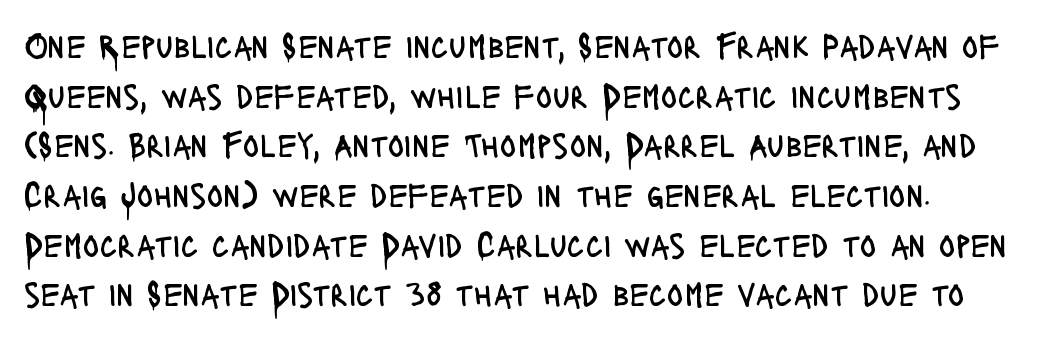
Proportional: the letters do not fall into vertical columns. Serifs: no, the terminals of the letterforms are clean. The letters sit at their default tracking, neither squeezed nor spread. The gap between lines stays unmarked. The designer left line spacing at the default.
